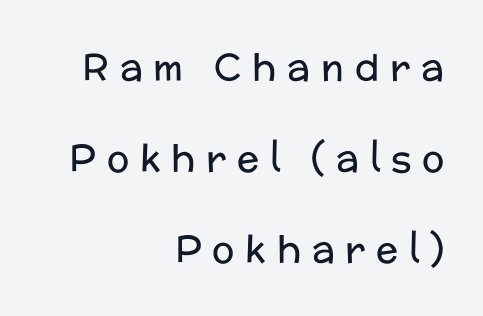
The rendering uses natural spacing where letterforms have individual widths. The ragged edge is on the left, which tells us the setting is flush right. This sample uses a sans-serif face. Plain, unruled lines of type. The passage shown has open, widely tracked lettering throughout.
